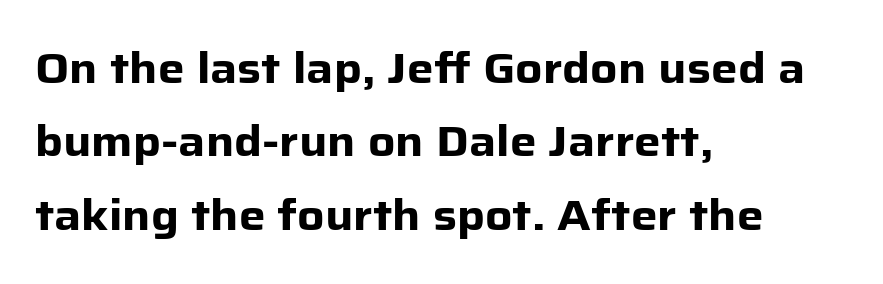
The strip under each line holds only bare page. Does extra space separate the letters? No, they use regular spacing. The typesetter chose a ragged-right arrangement here. Here the designer chose a conventional face with non-uniform glyph widths.
